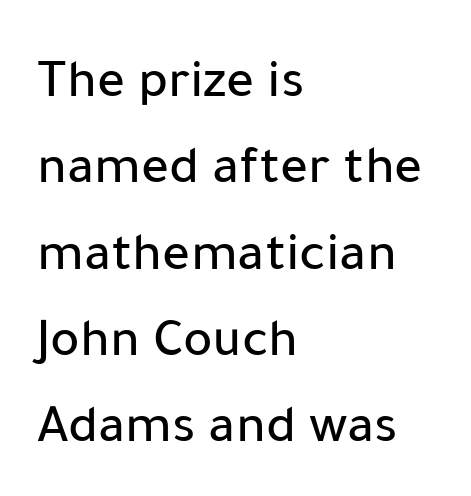
Words appear dense and cohesive because spacing is normal. Each new line begins a customary step beneath the previous one. Look at the bottom of the vertical strokes: they stop flat, with no serifs. The axis of the letterforms is exactly vertical. Descenders are the only things crossing below the line.
